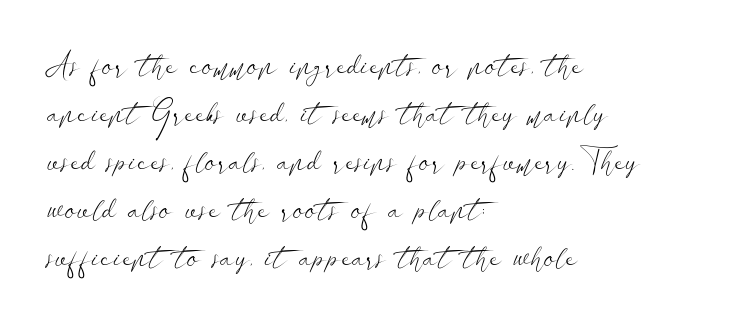
{"serif": "no", "bold": "no", "weight": "light", "width": "wide", "stroke_contrast": "low", "x_height": "small", "monospaced": "no", "underline": "no", "align": "left", "line_spacing": "normal", "line_spacing_ratio": 1.5, "letter_spacing": "normal", "letter_spacing_em": 0.0, "glyph_px": 32}
